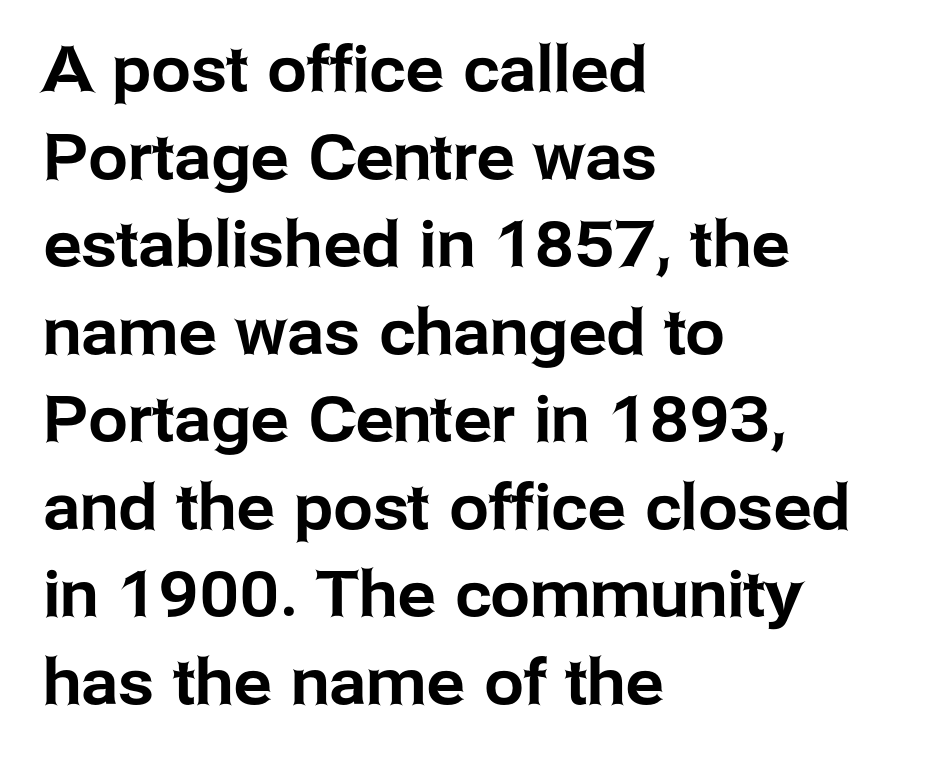
This rendering employs a face without finishing strokes, i.e., a sans-serif. How are the letters spaced? Ordinarily, with no added tracking. The vertical gap from one line to the next is medium. The space directly below the letters is spotless. The passage shown is typed in a proportional face where columns would drift.
